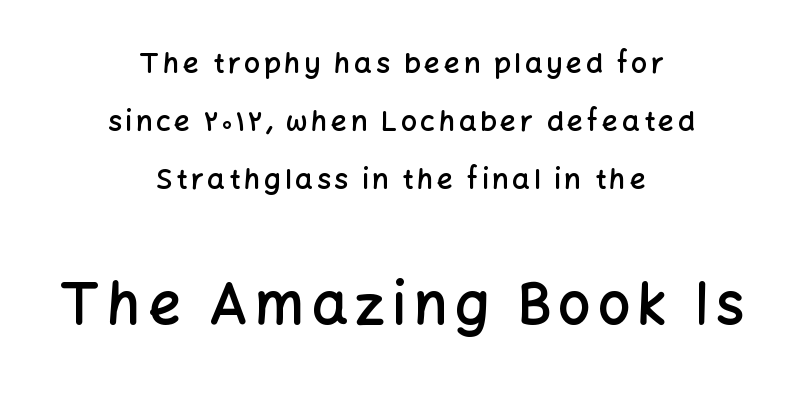
The image shows 57 px semibold sans-serif type, upright; set centered, loose line spacing (2.07x), not underlined; the second (bottom) block is 2.04x larger; low stroke contrast and a medium x-height.
